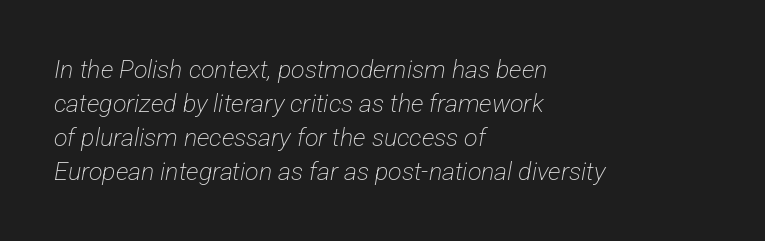
{"bold": "no", "underline": "no", "align": "left", "line_spacing": "normal", "line_spacing_ratio": 1.36, "letter_spacing": "normal", "letter_spacing_em": 0.0, "glyph_px": 25}
